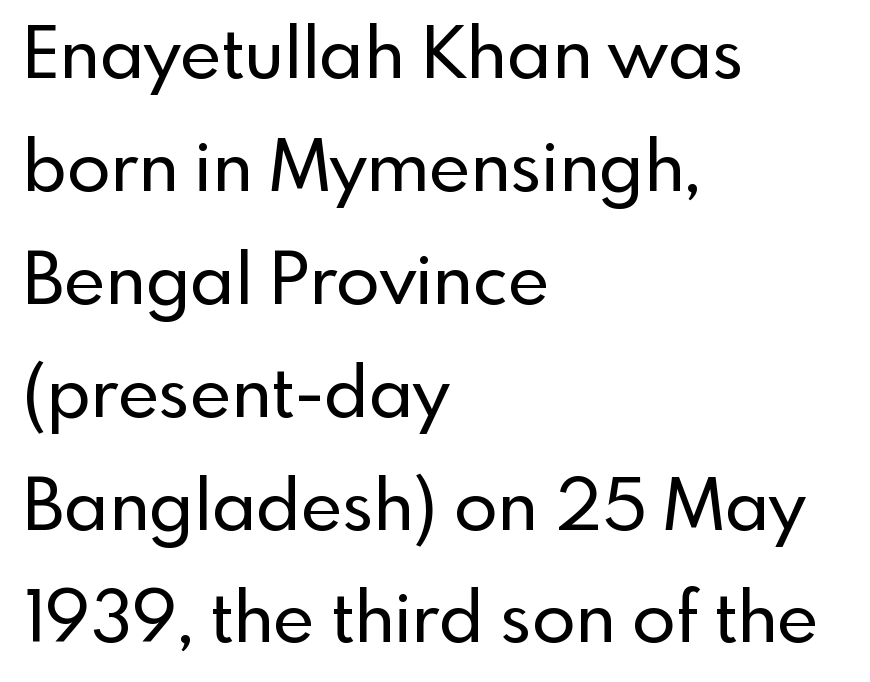
Q: Is the text italic (slanted)? A: No, it is upright.
Q: Is the typeface a serif or a sans-serif typeface? A: Sans-serif.
Q: Is the text underlined? A: No.
Q: How is the paragraph aligned? A: Left-aligned.
Q: Is the spacing between letters normal or unusually wide? A: Normal.
Q: Is the spacing between lines tight, normal or loose? A: Normal.
Q: Width (condensed, normal, or wide)? A: Normal.
Q: x-height? A: Small.
Q: Monospaced? A: No.
